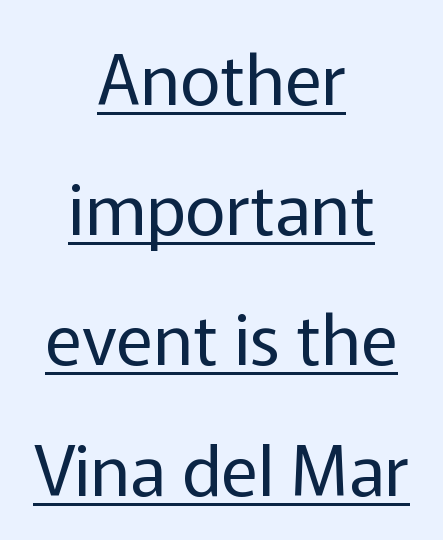
{"serif": "no", "italic": "no", "bold": "no", "weight": "regular", "width": "normal", "stroke_contrast": "low", "x_height": "medium", "monospaced": "no", "underline": "yes", "align": "center", "line_spacing_ratio": 1.86, "letter_spacing": "normal", "letter_spacing_em": 0.0, "glyph_px": 70}
